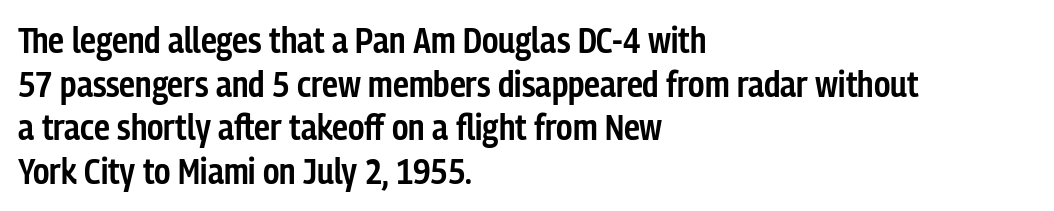
The image shows 36 px semibold, condensed sans-serif type, upright; set left-aligned, line spacing 1.21x, normal letter spacing, not underlined; low stroke contrast and a medium x-height.
